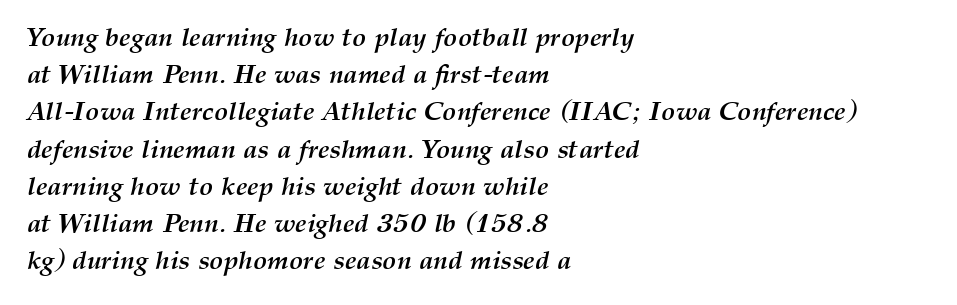
Summary of vertical rhythm: regular, with standard interline spacing. This rendering uses left alignment, leaving the right contour irregular. Compared with ordinary roman type, these characters are visibly tilted. Between one letter and the next there's only the usual sliver of space. Stroke thickness is high; the sample reads as a true bold. The words here are not underlined.
